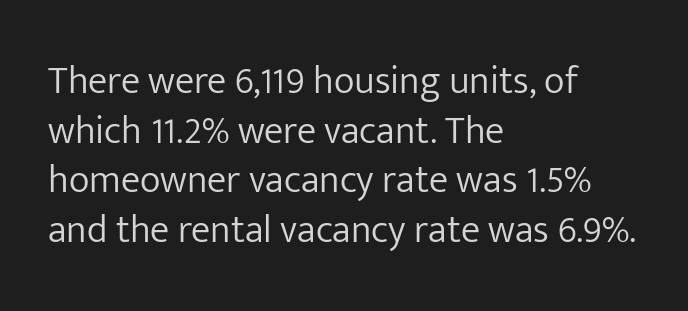
Q: Is the text bold? A: No.
Q: Is the text italic (slanted)? A: No, it is upright.
Q: Is the typeface a serif or a sans-serif typeface? A: Sans-serif.
Q: Is the text underlined? A: No.
Q: How is the paragraph aligned? A: Left-aligned.
Q: Is the spacing between letters normal or unusually wide? A: Normal.
Q: Is the spacing between lines tight, normal or loose? A: Normal.
Q: Width (condensed, normal, or wide)? A: Normal.
Q: Stroke contrast? A: Low.
Q: x-height? A: Medium.
Q: Monospaced? A: No.
